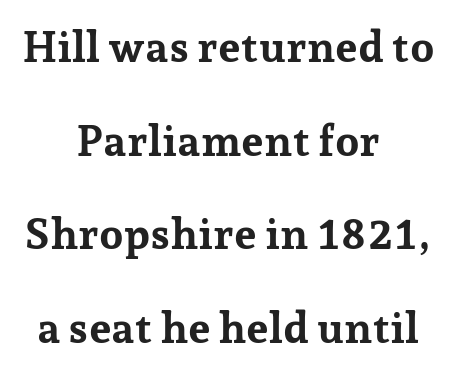
Q: Is the text bold? A: Yes.
Q: Is the text italic (slanted)? A: No, it is upright.
Q: Is the typeface a serif or a sans-serif typeface? A: Serif.
Q: Is the text underlined? A: No.
Q: How is the paragraph aligned? A: Centered.
Q: Is the spacing between letters normal or unusually wide? A: Normal.
Q: Is the spacing between lines tight, normal or loose? A: Loose.
Q: Width (condensed, normal, or wide)? A: Normal.
Q: Stroke contrast? A: Low.
Q: x-height? A: Medium.
Q: Monospaced? A: No.
